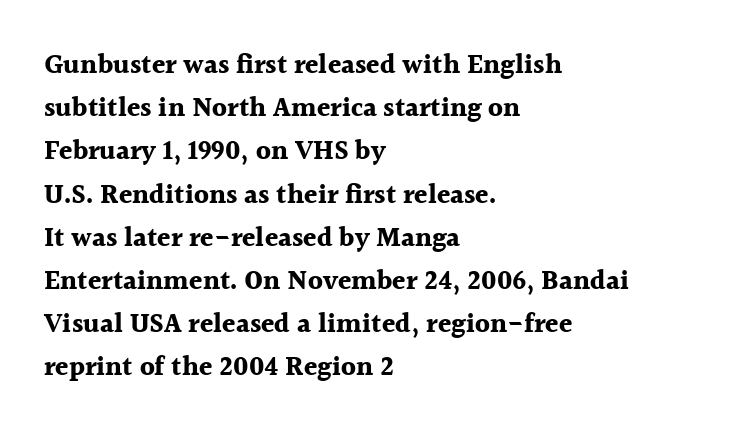
{"italic": "no", "bold": "yes", "underline": "no", "align": "left", "line_spacing": "normal", "line_spacing_ratio": 1.6, "letter_spacing": "normal", "letter_spacing_em": 0.0, "glyph_px": 27}
